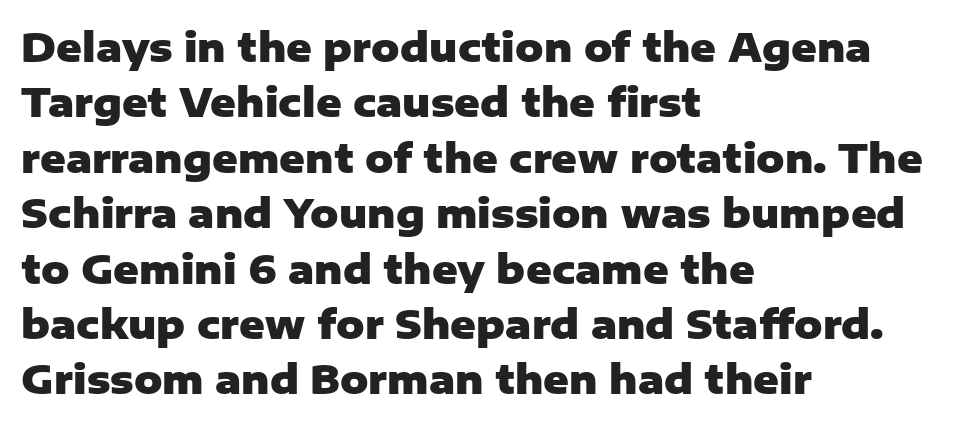
The letters stand upright; this is a roman face. Every row of glyphs begins at an identical x-position on the left. Varying glyph widths throughout — classic text-font behaviour. A dark, heavy texture on the line: the type is bold. Each new line begins a customary step beneath the previous one. Each word holds together tightly as a unit, with standard inter-letter gaps.
